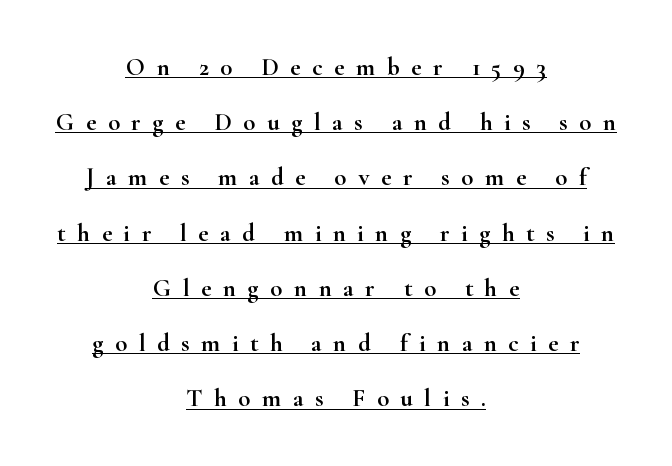
The image shows 25 px text type, upright; set centered, loose line spacing (2.21x), unusually wide letter spacing (+0.46 em), underlined.
